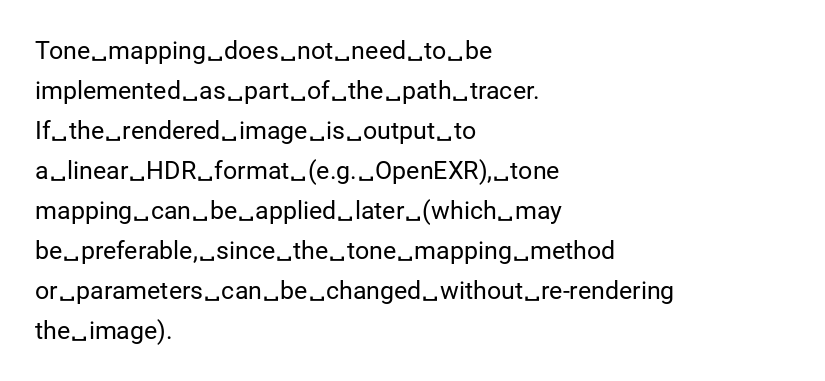
{"italic": "no", "bold": "no", "underline": "no", "align": "left", "line_spacing": "normal", "line_spacing_ratio": 1.6, "letter_spacing": "normal", "letter_spacing_em": 0.0, "glyph_px": 25}
